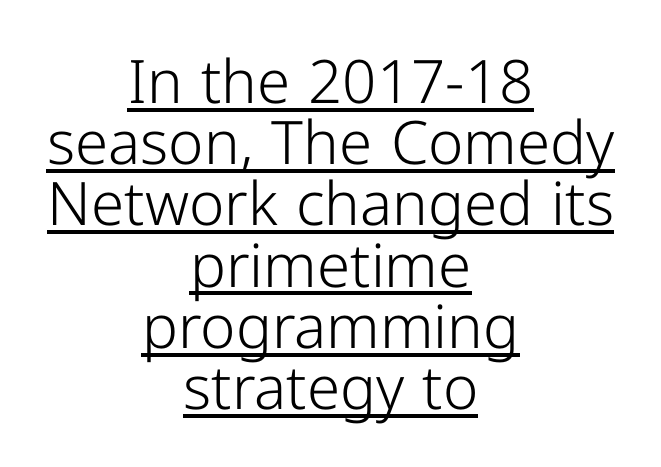
{"serif": "no", "italic": "no", "bold": "no", "weight": "light", "width": "normal", "stroke_contrast": "low", "x_height": "medium", "monospaced": "no", "underline": "yes", "align": "center", "line_spacing": "tight", "line_spacing_ratio": 1.02, "letter_spacing": "normal", "letter_spacing_em": 0.0, "glyph_px": 60}
